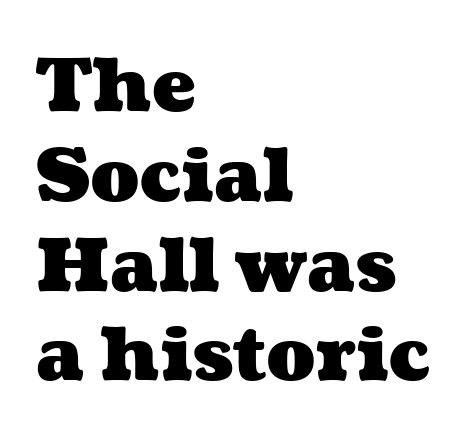
The image shows 73 px heavy, wide type; set left-aligned, line spacing 1.23x, normal letter spacing, not underlined; medium stroke contrast and a medium x-height.
